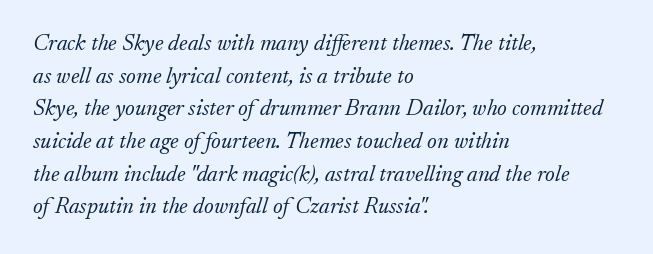
The image shows 23 px text type, italic (leaning right); set left-aligned, normal line spacing (1.42x), normal letter spacing, not underlined.
